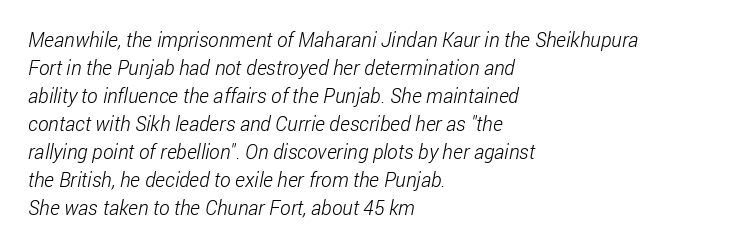
{"bold": "no", "underline": "no", "align": "left", "line_spacing": "normal", "line_spacing_ratio": 1.4, "letter_spacing": "normal", "letter_spacing_em": 0.0, "glyph_px": 20}
